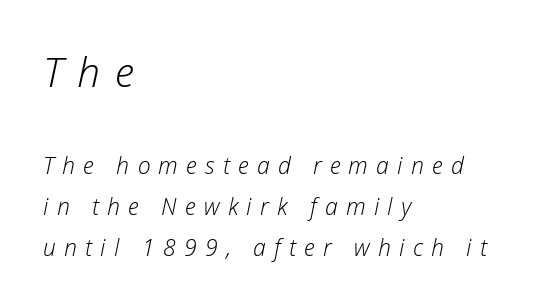
No chunkiness to these letters — they're not bold. Looks like regular typesetting: each glyph gets only the width it needs. Does the copy run flush right? No — it runs flush left. Here the glyphs are tracked loosely, breaking word shapes into spaced letters. Bigger letters appear in the top chunk; the bottom chunk is reduced.
